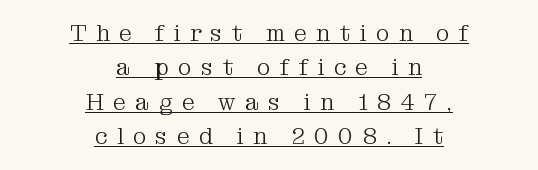
Q: Is the text bold? A: No.
Q: Is the text italic (slanted)? A: No, it is upright.
Q: Is the text underlined? A: Yes.
Q: How is the paragraph aligned? A: Centered.
Q: Is the spacing between letters normal or unusually wide? A: Unusually wide.
Q: Is the spacing between lines tight, normal or loose? A: Normal.
